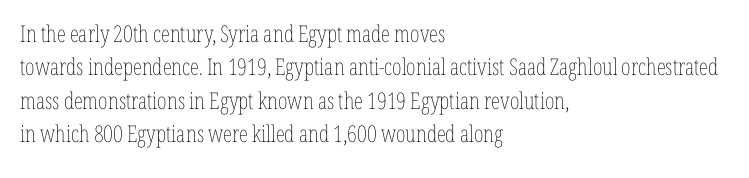
{"italic": "no", "bold": "no", "underline": "no", "align": "left", "line_spacing": "normal", "line_spacing_ratio": 1.45, "letter_spacing": "normal", "letter_spacing_em": 0.0, "glyph_px": 23}
